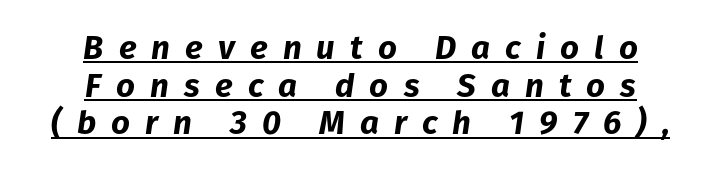
One glance says dense: line gaps are narrower than usual. A full-strength bold gives these letters their thick strokes. Underlining? Definitely there. The face used here is proportionally spaced, like ordinary book or web type. Characters are canted at an angle relative to the baseline's perpendicular.
